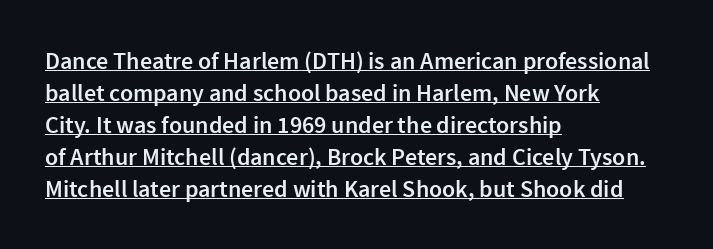
Regarding leading, the lines here are spaced in the standard way. The axis of the letterforms is exactly vertical. The passage shown is underscored from start to finish. Layout note: lines flush left. The horizontal fit of the characters is conventional and even. Emphasis by weight is partial: semibold.
